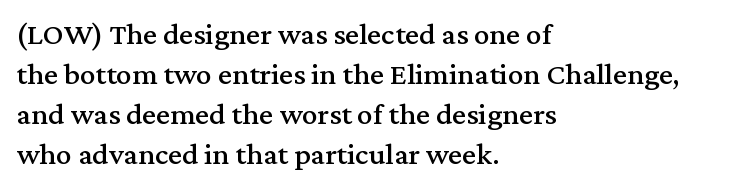
Q: Is the text italic (slanted)? A: No, it is upright.
Q: Is the typeface a serif or a sans-serif typeface? A: Serif.
Q: Is the text underlined? A: No.
Q: How is the paragraph aligned? A: Left-aligned.
Q: Is the spacing between letters normal or unusually wide? A: Normal.
Q: Is the spacing between lines tight, normal or loose? A: Normal.
Q: Width (condensed, normal, or wide)? A: Normal.
Q: Stroke contrast? A: Medium.
Q: x-height? A: Medium.
Q: Monospaced? A: No.
